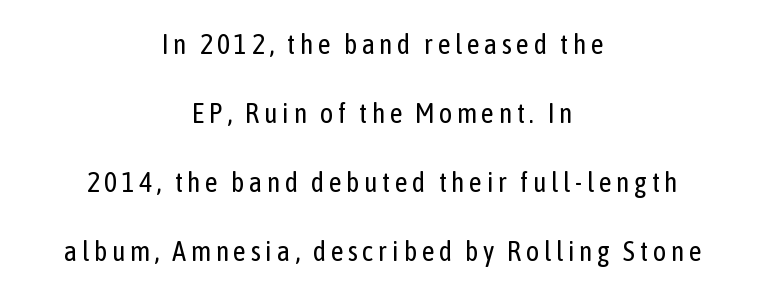
{"serif": "no", "italic": "no", "bold": "no", "weight": "regular", "width": "condensed", "stroke_contrast": "low", "x_height": "medium", "monospaced": "no", "underline": "no", "align": "center", "line_spacing": "loose", "line_spacing_ratio": 2.47, "glyph_px": 28}
